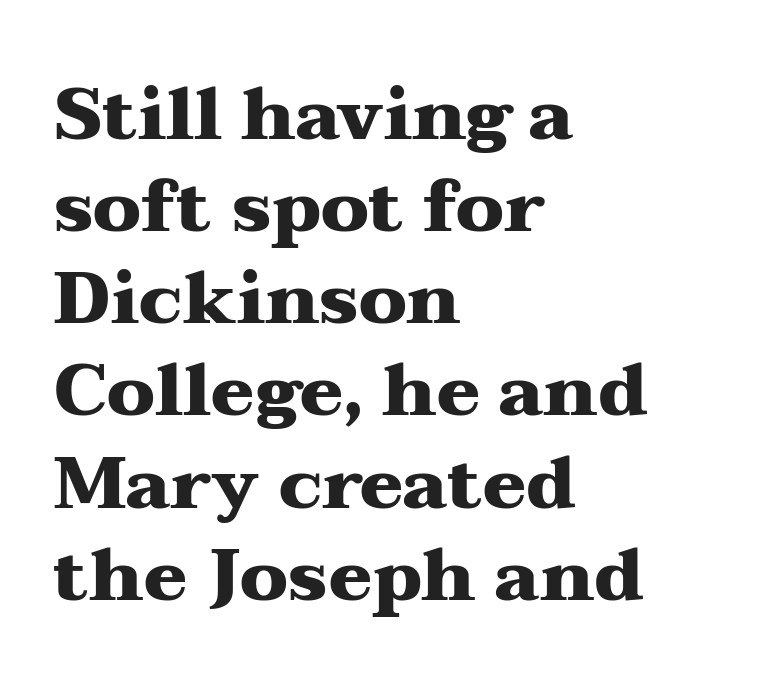
The image shows 72 px heavy, wide serif type, upright; set left-aligned, normal line spacing (1.28x), normal letter spacing, not underlined; medium stroke contrast and a medium x-height.
